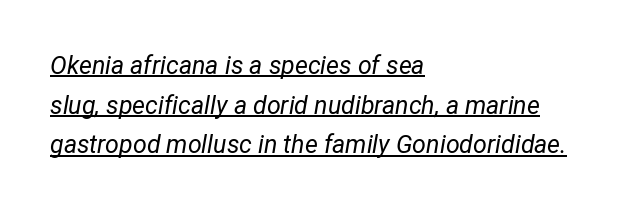
The image shows 25 px text type, italic (leaning right); set left-aligned, normal line spacing (1.59x), normal letter spacing, underlined.
